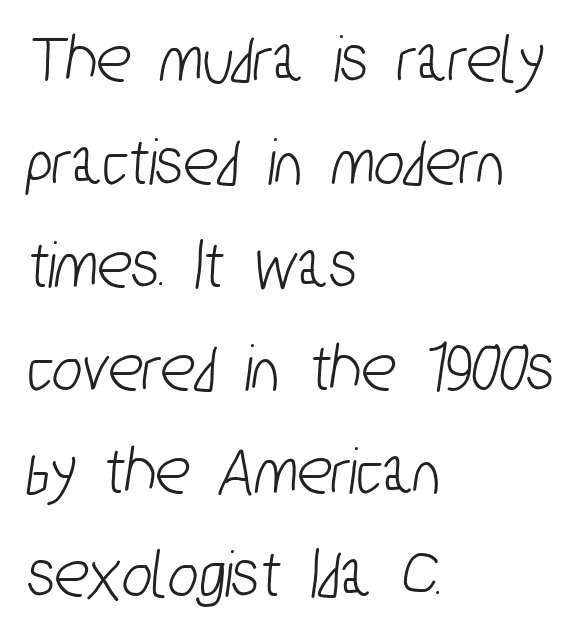
Q: Is the typeface a serif or a sans-serif typeface? A: Sans-serif.
Q: Is the text underlined? A: No.
Q: How is the paragraph aligned? A: Left-aligned.
Q: Is the spacing between letters normal or unusually wide? A: Normal.
Q: Is the spacing between lines tight, normal or loose? A: Normal.
Q: Width (condensed, normal, or wide)? A: Condensed.
Q: Stroke contrast? A: Low.
Q: x-height? A: Medium.
Q: Monospaced? A: No.
